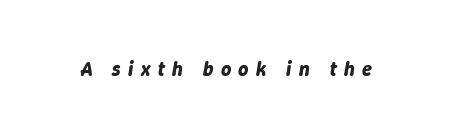
Q: Is the text bold? A: Yes.
Q: Is the text italic (slanted)? A: Yes, it leans right by about 9 degrees.
Q: Is the text underlined? A: No.
Q: Is the spacing between letters normal or unusually wide? A: Unusually wide.
